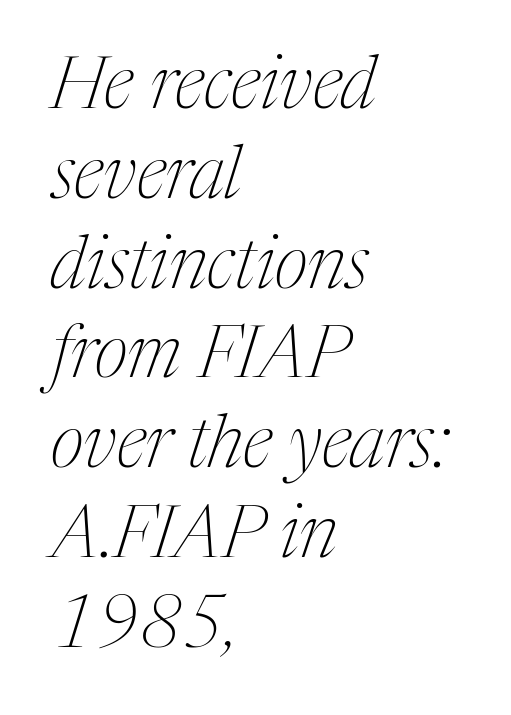
Q: Is the text bold? A: No.
Q: Is the text italic (slanted)? A: Yes, it leans right by about 17 degrees.
Q: Is the typeface a serif or a sans-serif typeface? A: Serif.
Q: Is the text underlined? A: No.
Q: How is the paragraph aligned? A: Left-aligned.
Q: Is the spacing between letters normal or unusually wide? A: Normal.
Q: Width (condensed, normal, or wide)? A: Condensed.
Q: Stroke contrast? A: Medium.
Q: x-height? A: Medium.
Q: Monospaced? A: No.
